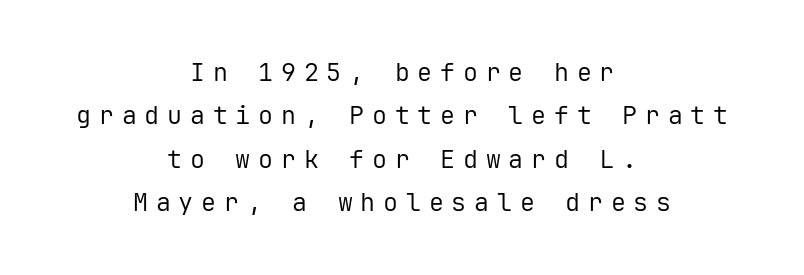
The image shows 25 px text type, upright; set centered, line spacing 1.74x, unusually wide letter spacing (+0.31 em), not underlined.
